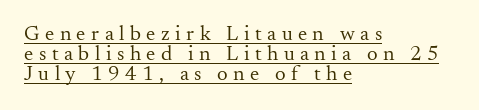
Q: Is the text bold? A: No.
Q: Is the text italic (slanted)? A: No, it is upright.
Q: Is the text underlined? A: Yes.
Q: How is the paragraph aligned? A: Left-aligned.
Q: Is the spacing between letters normal or unusually wide? A: Unusually wide.
Q: Is the spacing between lines tight, normal or loose? A: Tight.
